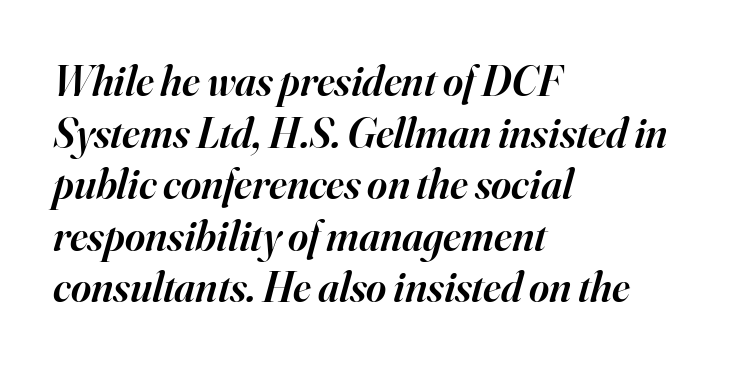
The letters are slanted; this is an italic face. The passage shown is typeset with a serif family. Is this a fixed-width face? No — the glyphs have proportional, varying widths. This is the in-between weight designers call semibold or demi. Is the letter spacing exaggerated? No — it looks like the ordinary default.
